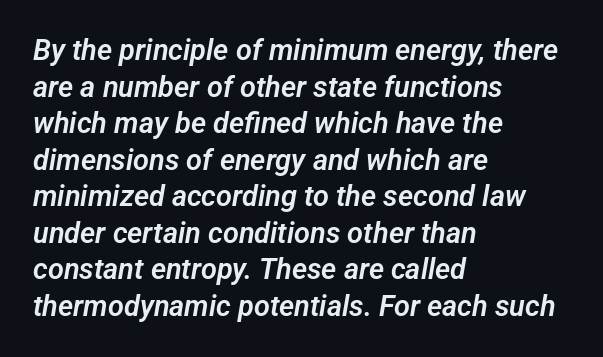
{"serif": "no", "width": "normal", "stroke_contrast": "low", "x_height": "medium", "monospaced": "no", "underline": "no", "align": "left", "line_spacing": "normal", "line_spacing_ratio": 1.26, "letter_spacing": "normal", "letter_spacing_em": 0.0, "glyph_px": 29}
